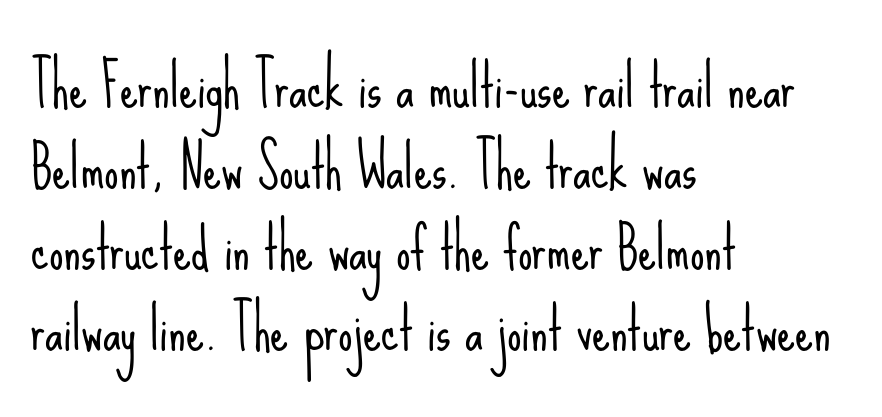
The image shows 57 px light, condensed sans-serif type, upright; set left-aligned, normal line spacing (1.42x), normal letter spacing, not underlined; low stroke contrast and a small x-height.
